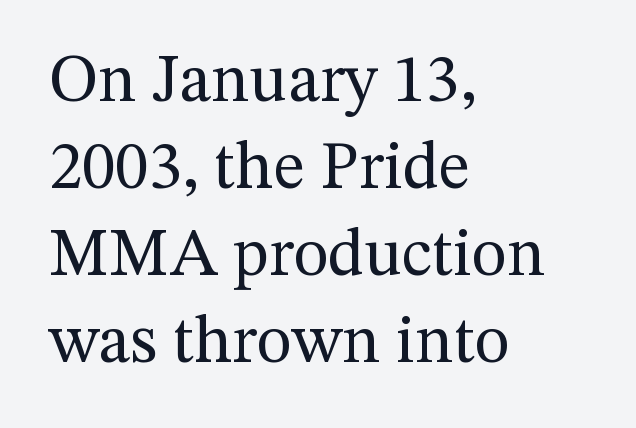
Q: Is the text bold? A: No.
Q: Is the text italic (slanted)? A: No, it is upright.
Q: Is the typeface a serif or a sans-serif typeface? A: Serif.
Q: Is the text underlined? A: No.
Q: How is the paragraph aligned? A: Left-aligned.
Q: Is the spacing between letters normal or unusually wide? A: Normal.
Q: Is the spacing between lines tight, normal or loose? A: Normal.
Q: Width (condensed, normal, or wide)? A: Normal.
Q: Stroke contrast? A: Medium.
Q: x-height? A: Medium.
Q: Monospaced? A: No.
